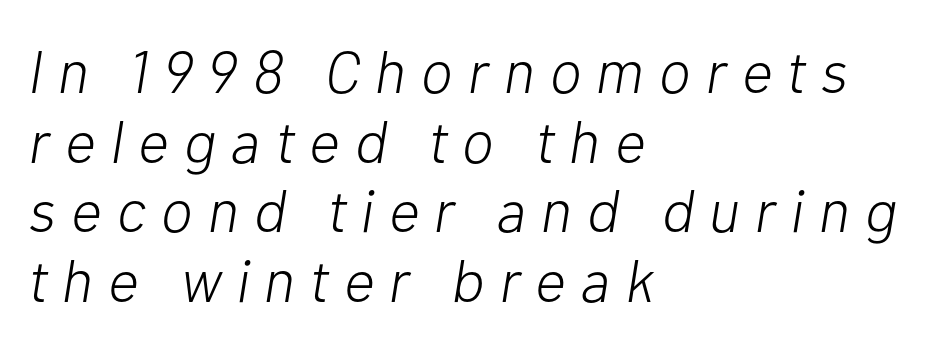
{"italic": "yes", "lean": "right", "slant_degrees": 10, "bold": "no", "weight": "light", "width": "normal", "stroke_contrast": "low", "x_height": "medium", "monospaced": "no", "underline": "no", "align": "left", "line_spacing_ratio": 1.16, "letter_spacing": "wide", "letter_spacing_em": 0.25, "glyph_px": 60}
